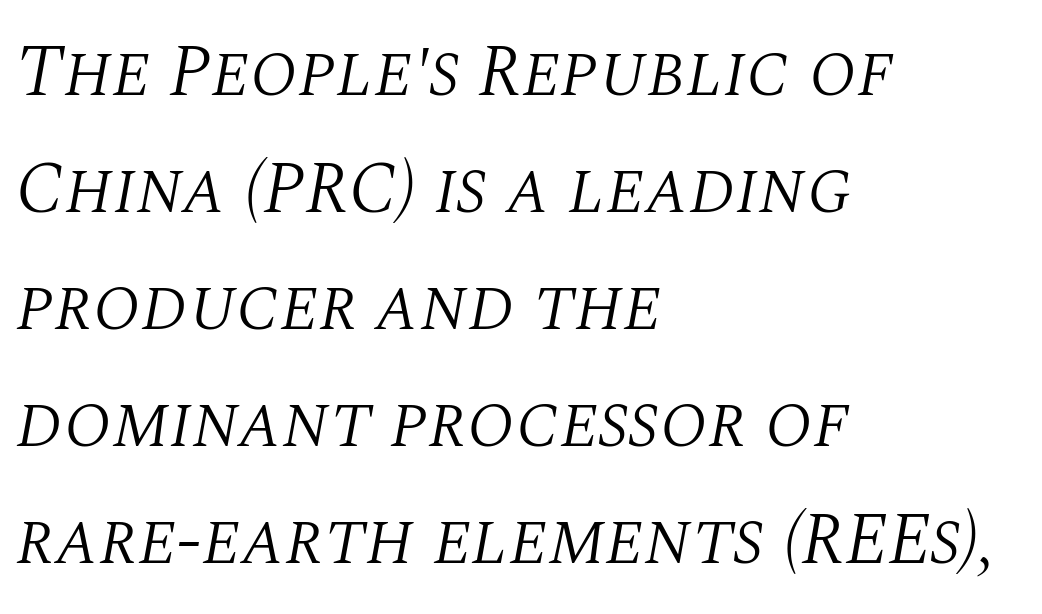
The strip under each line holds only bare page. Heft: none added — not bold. This sample uses a serif face. Characters follow at the spacing the type designer built in.
